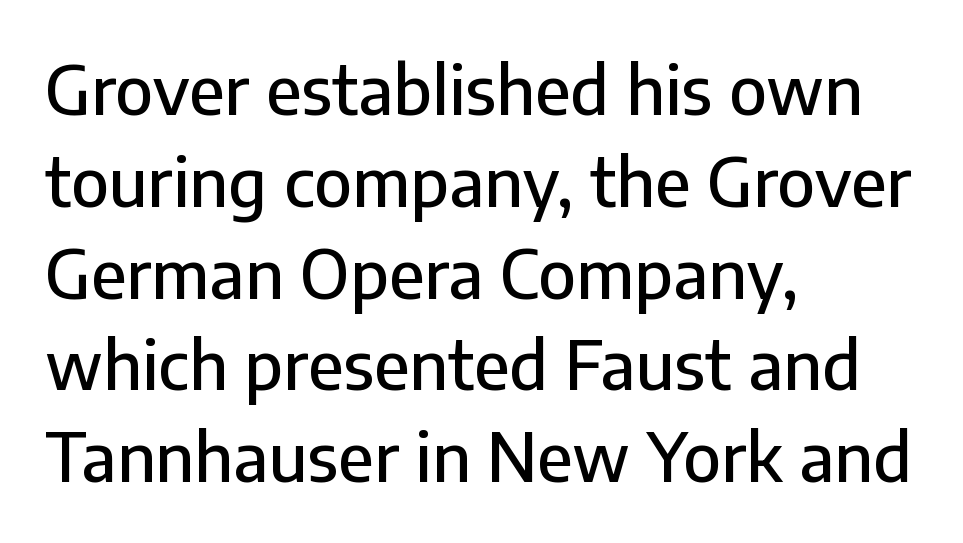
{"serif": "no", "italic": "no", "width": "normal", "stroke_contrast": "low", "x_height": "medium", "monospaced": "no", "underline": "no", "align": "left", "line_spacing": "normal", "line_spacing_ratio": 1.37, "letter_spacing": "normal", "letter_spacing_em": 0.0, "glyph_px": 67}
